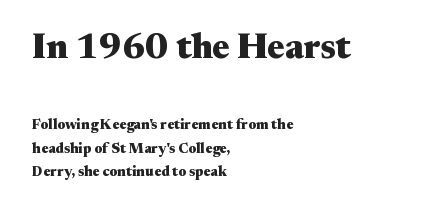
What's the leading like? Ordinary, nothing unusual. A clean baseline with only descenders dipping below it. Posture: vertical. The compositor pushed each line to the left boundary. Of the two passages, the one on top uses the larger point size.
